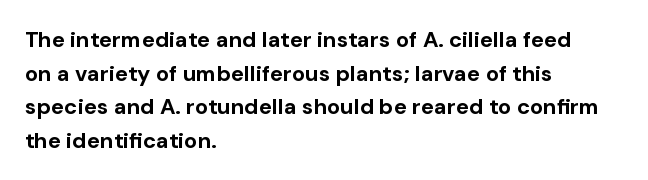
The image shows 22 px bold type, upright; set left-aligned, normal line spacing (1.53x), normal letter spacing, not underlined.
